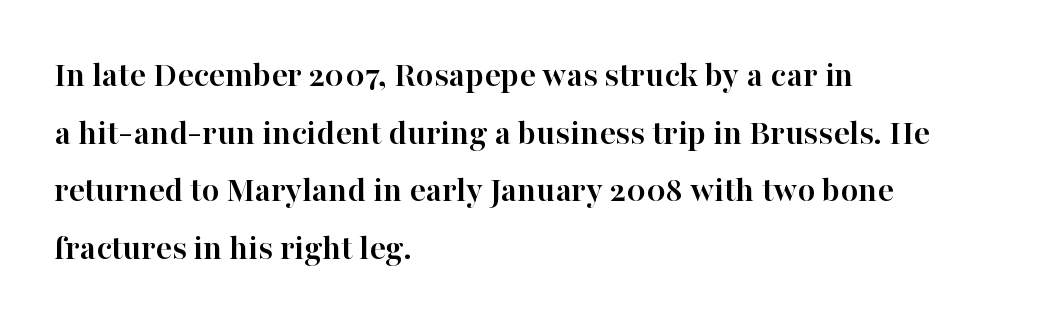
No word sits above an underline. Plenty of ink on the page — the face is bold. Looks like regular typesetting: each glyph gets only the width it needs. Alignment: flush left. No italicization has been applied; the sample stays upright.
